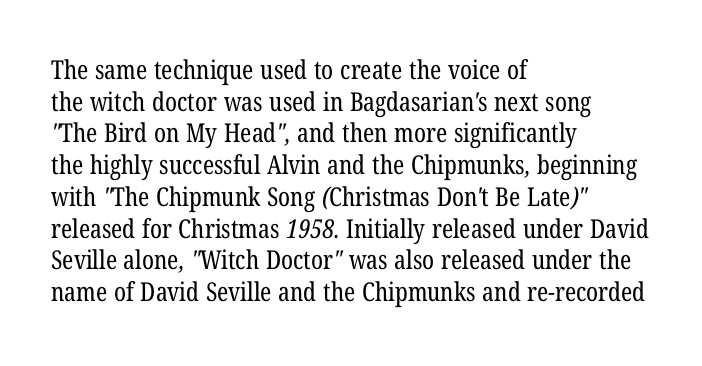
{"bold": "no", "underline": "no", "align": "left", "line_spacing_ratio": 1.22, "letter_spacing": "normal", "letter_spacing_em": 0.0, "glyph_px": 26}
